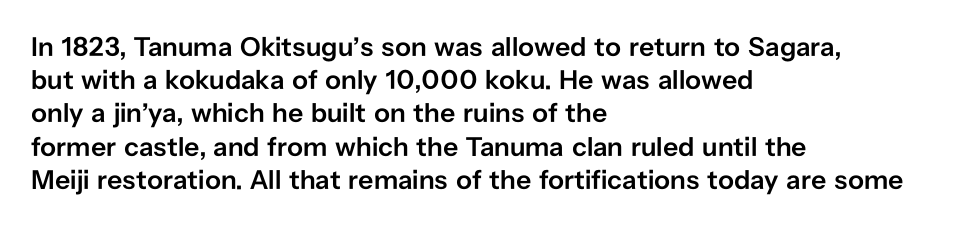
Short and long lines alike share a common starting point at left. The axis of the letterforms is exactly vertical. Plain, unruled lines of type. Caption: semibold face, moderately heavy strokes. How are the letters spaced? Ordinarily, with no added tracking.
